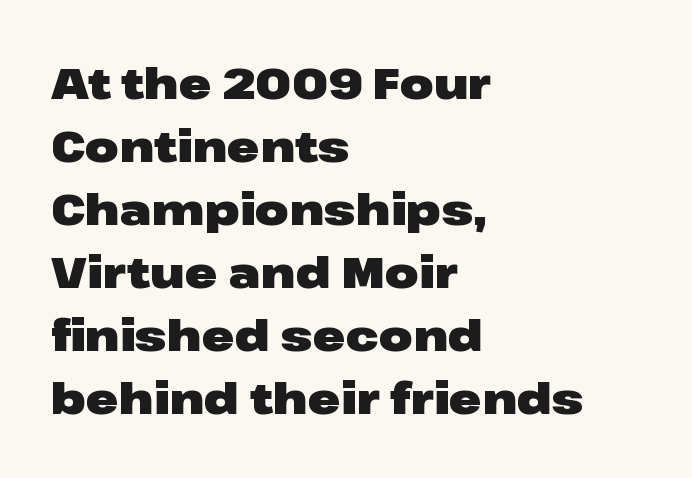
Q: Is the text bold? A: Yes.
Q: Is the text italic (slanted)? A: No, it is upright.
Q: Is the typeface a serif or a sans-serif typeface? A: Sans-serif.
Q: Is the text underlined? A: No.
Q: How is the paragraph aligned? A: Left-aligned.
Q: Is the spacing between letters normal or unusually wide? A: Normal.
Q: Is the spacing between lines tight, normal or loose? A: Normal.
Q: Width (condensed, normal, or wide)? A: Wide.
Q: Stroke contrast? A: Low.
Q: x-height? A: Medium.
Q: Monospaced? A: No.
